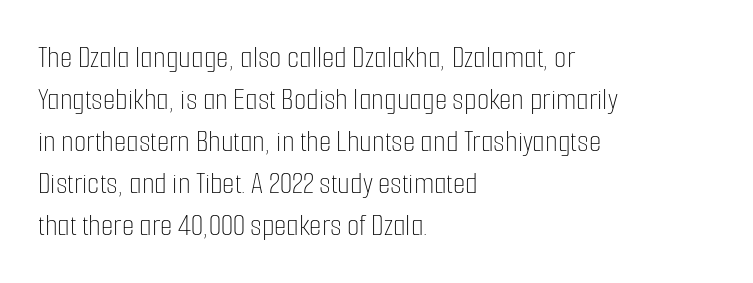
The compositor pushed each line to the left boundary. The letters stand upright; this is a roman face. Nothing unusual about the tracking: characters are spaced as the font intends. The rendering uses natural spacing where letterforms have individual widths. Weight: not bold — regular or lighter. The designer left line spacing at the default.
